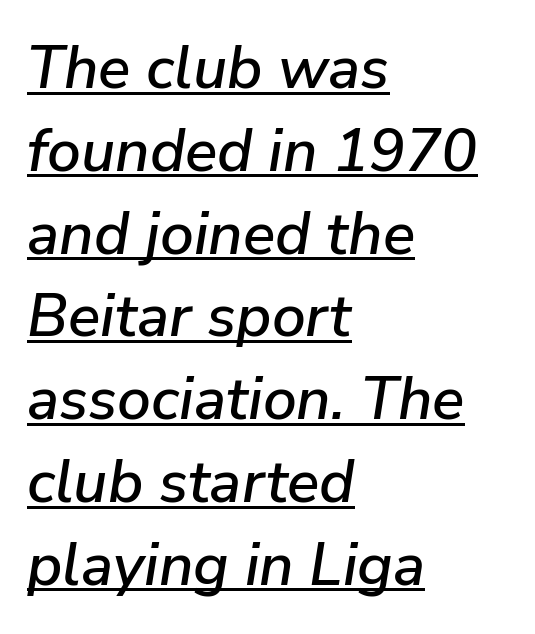
{"italic": "yes", "lean": "right", "slant_degrees": 9, "width": "normal", "stroke_contrast": "low", "x_height": "medium", "monospaced": "no", "underline": "yes", "align": "left", "line_spacing": "normal", "line_spacing_ratio": 1.38, "letter_spacing": "normal", "letter_spacing_em": 0.0, "glyph_px": 60}
